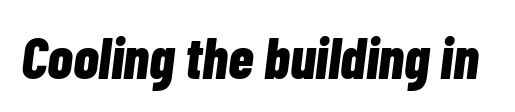
Each letter keeps its own natural width here, so spacing adapts to shape. You could call the tracking neutral — neither tight nor loose. Looking at the ascenders, they clearly lean. In terms of weight, the rendering is a true, heavy bold.
